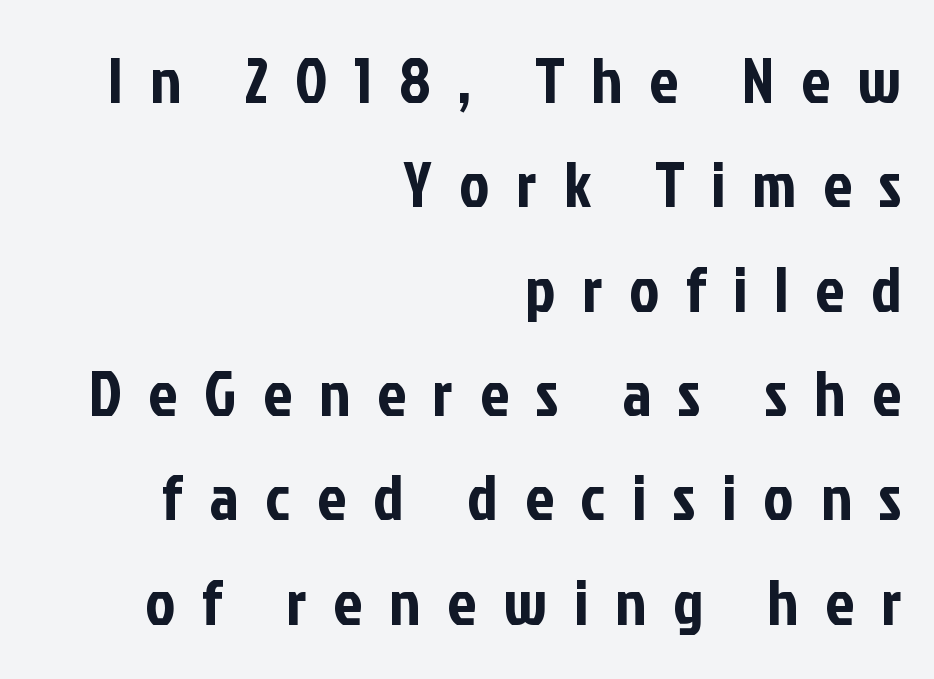
The image shows 64 px condensed sans-serif type, upright; set right-aligned, normal line spacing (1.63x), unusually wide letter spacing (+0.42 em), not underlined; low stroke contrast and a medium x-height.
